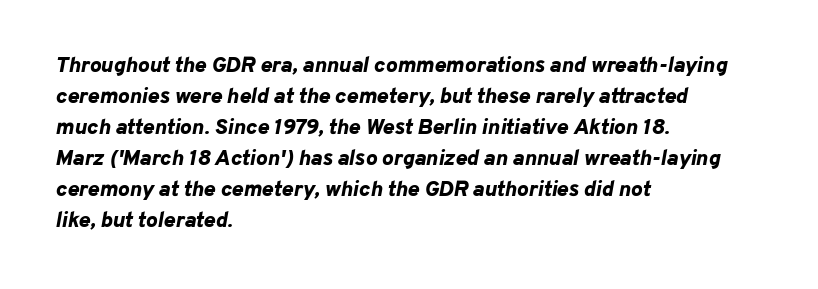
The image shows 22 px bold type, italic (leaning right); set left-aligned, normal line spacing (1.41x), normal letter spacing, not underlined.
